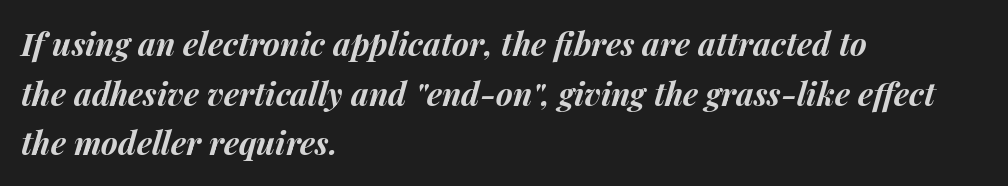
Anything drawn beneath the words? Only blank space. Line spacing here is normal. The line texture is even and compact thanks to regular tracking. The letters are slanted; this is an italic face.
